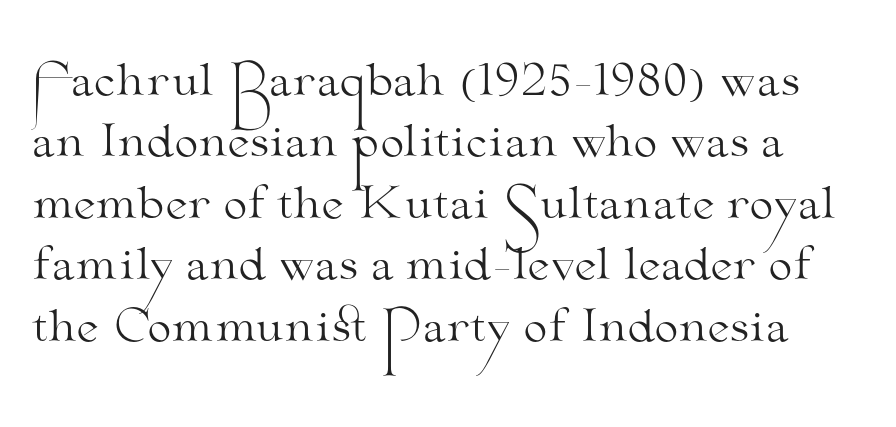
The glyphs in this specimen are seriffed. The strip under each line holds only bare page. When letters stand straight like this, we call the style roman or upright. Is this a fixed-width face? No — the glyphs have proportional, varying widths. Characters follow at the spacing the type designer built in. No heavy texture on the line: the type isn't bold.
